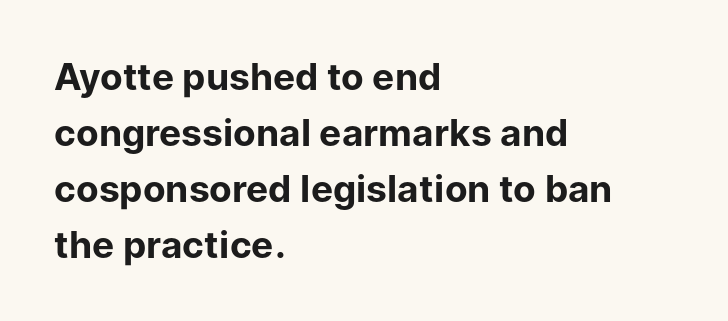
Strong, thick strokes mark this as bold type. Stroke terminals: plain, sans-serif. Posture: vertical. The leading is moderate, giving the passage an even texture. A typesetter would call this proportional, since set widths differ per character. No extra tracking has been applied to these lines.
